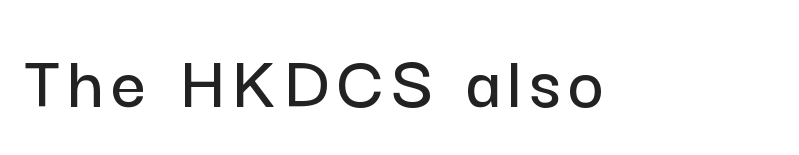
{"serif": "no", "italic": "no", "width": "normal", "stroke_contrast": "low", "x_height": "medium", "monospaced": "no", "underline": "no", "glyph_px": 77}
